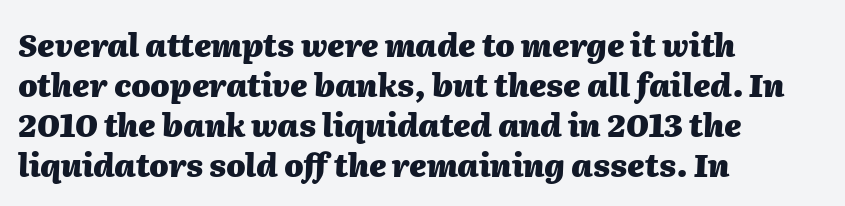
Q: Is the text bold? A: Yes.
Q: Is the text italic (slanted)? A: Yes, it leans right by about 2 degrees.
Q: Is the text underlined? A: No.
Q: How is the paragraph aligned? A: Left-aligned.
Q: Is the spacing between letters normal or unusually wide? A: Normal.
Q: Is the spacing between lines tight, normal or loose? A: Normal.
Q: Width (condensed, normal, or wide)? A: Normal.
Q: Stroke contrast? A: Medium.
Q: x-height? A: Medium.
Q: Monospaced? A: No.
